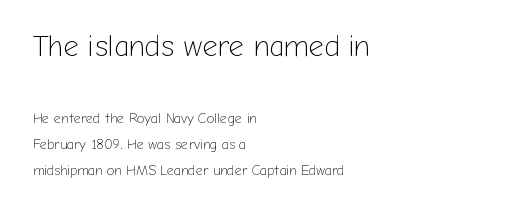
{"serif": "no", "italic": "no", "bold": "no", "weight": "light", "width": "normal", "stroke_contrast": "low", "x_height": "medium", "monospaced": "no", "underline": "no", "align": "left", "line_spacing_ratio": 1.84, "letter_spacing": "normal", "letter_spacing_em": 0.0, "larger_block": "first", "size_ratio": 2.14, "glyph_px": 30}
